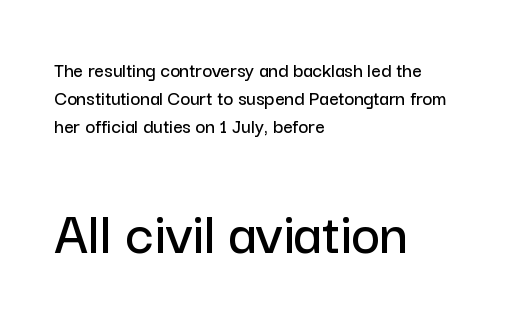
The image shows 62 px sans-serif type, upright; set left-aligned, normal line spacing (1.33x), normal letter spacing, not underlined; the second (bottom) block is 2.95x larger; low stroke contrast and a medium x-height.
